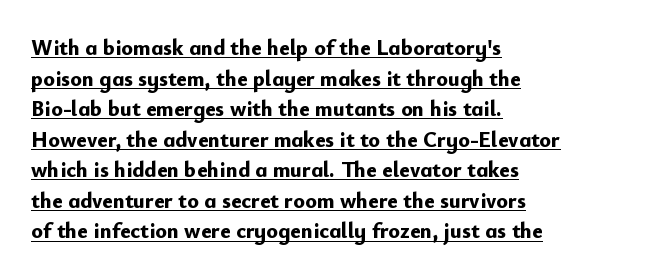
Vertical spacing — default. Does the copy run flush right? No — it runs flush left. Every word sits above its own underline. Characters remain perfectly vertical along every line.
